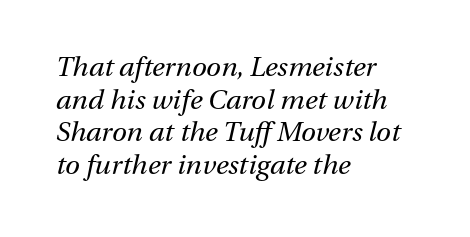
{"italic": "yes", "lean": "right", "slant_degrees": 13, "bold": "no", "underline": "no", "align": "left", "line_spacing_ratio": 1.21, "letter_spacing": "normal", "letter_spacing_em": 0.0, "glyph_px": 27}
